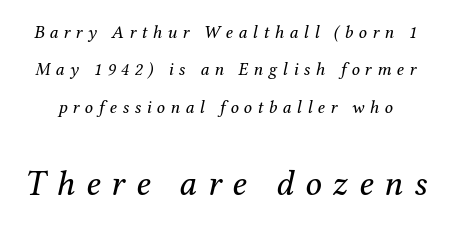
{"serif": "yes", "italic": "yes", "lean": "right", "slant_degrees": 12, "bold": "no", "weight": "regular", "width": "normal", "stroke_contrast": "medium", "x_height": "medium", "monospaced": "no", "underline": "no", "line_spacing": "loose", "line_spacing_ratio": 2.07, "letter_spacing": "wide", "letter_spacing_em": 0.3, "larger_block": "second", "size_ratio": 2.0, "glyph_px": 36}
